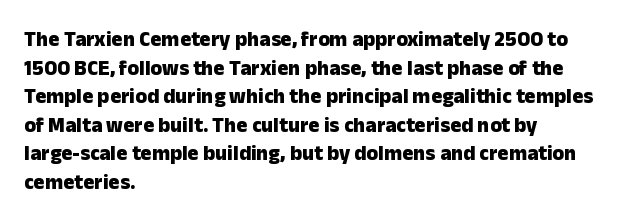
Notice how descenders clear the ascenders below comfortably — that's standard leading. Clear beneath every line of the passage. These lines are set flush left with a ragged right edge. The type sits square on the baseline with zero lean. Each word holds together tightly as a unit, with standard inter-letter gaps.
